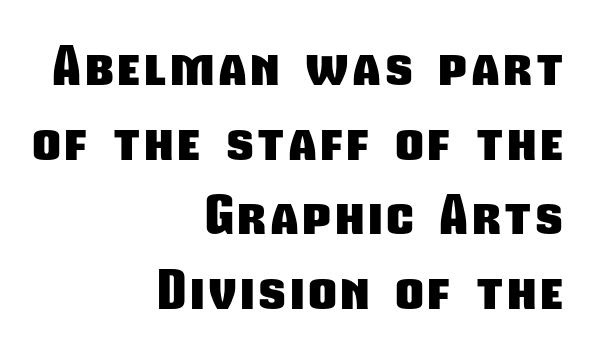
Horizontal bands of white between lines are of average thickness. The passage is arranged like a letterhead date or caption credit — flush right. Emphasis by weight is at full strength: bold. Is this a sans? Yes — the strokes have no serifs. The strip under each line holds only bare page.
